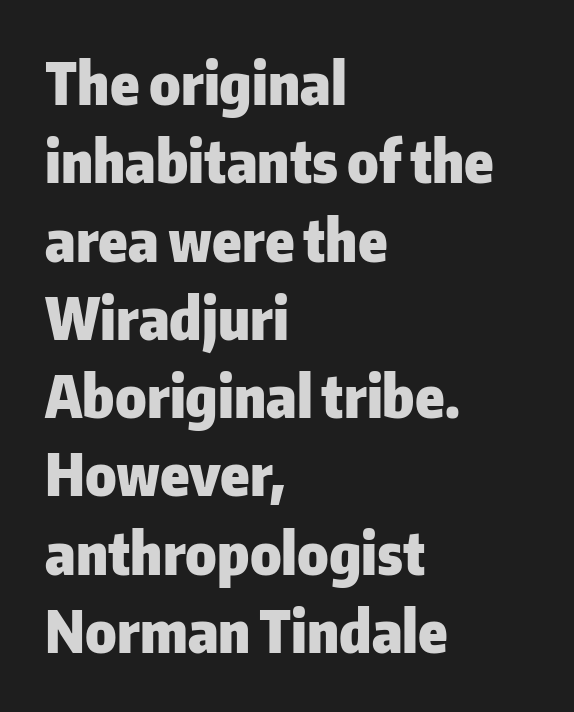
The image shows 58 px heavy sans-serif type, upright; set left-aligned, normal line spacing (1.35x), normal letter spacing, not underlined; low stroke contrast and a medium x-height.
